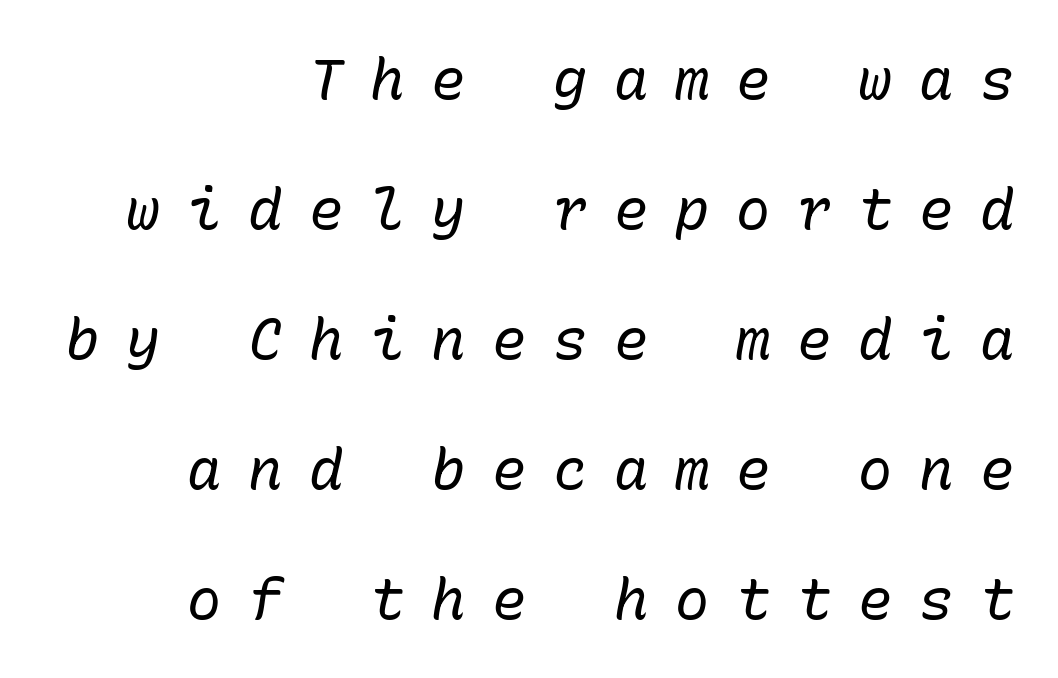
The image shows 57 px regular-weight type, italic (leaning right), monospaced; set right-aligned, loose line spacing (2.28x), unusually wide letter spacing (+0.47 em), not underlined; low stroke contrast and a medium x-height.
